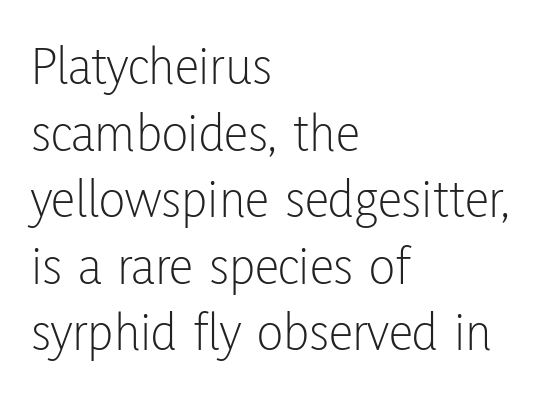
The image shows 55 px light, condensed sans-serif type, upright; set left-aligned, line spacing 1.21x, normal letter spacing, not underlined; low stroke contrast and a medium x-height.
